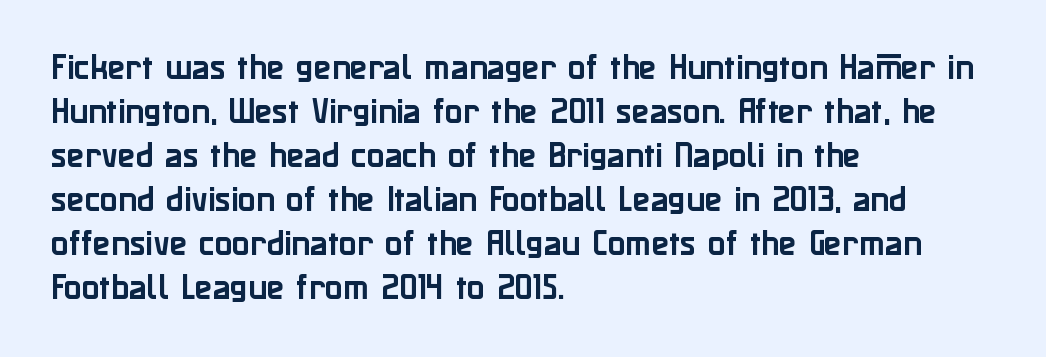
{"serif": "no", "italic": "no", "width": "normal", "stroke_contrast": "low", "x_height": "medium", "monospaced": "no", "underline": "no", "align": "left", "line_spacing": "normal", "line_spacing_ratio": 1.52, "letter_spacing": "normal", "letter_spacing_em": 0.0, "glyph_px": 29}
